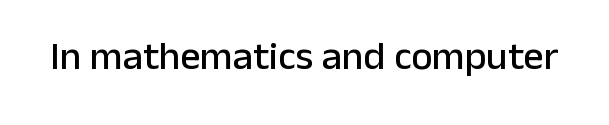
{"serif": "no", "italic": "no", "width": "normal", "stroke_contrast": "low", "x_height": "medium", "monospaced": "no", "underline": "no", "letter_spacing": "normal", "letter_spacing_em": 0.0, "glyph_px": 40}
